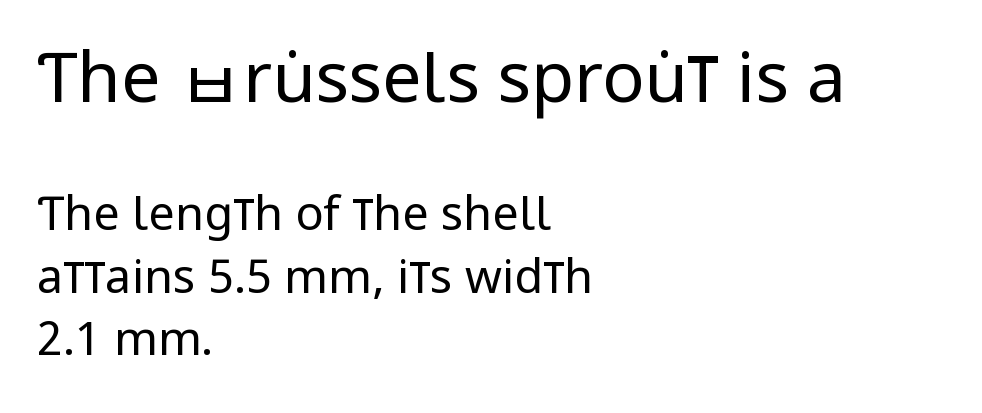
Q: Is the text bold? A: No.
Q: Is the text italic (slanted)? A: No, it is upright.
Q: Is the typeface a serif or a sans-serif typeface? A: Sans-serif.
Q: Is the text underlined? A: No.
Q: How is the paragraph aligned? A: Left-aligned.
Q: Is the spacing between letters normal or unusually wide? A: Normal.
Q: Is the spacing between lines tight, normal or loose? A: Normal.
Q: Which block of text is set in a larger size, the first (top) or the second (bottom)? A: The first (top) one.
Q: Width (condensed, normal, or wide)? A: Condensed.
Q: Stroke contrast? A: Low.
Q: x-height? A: Large.
Q: Monospaced? A: No.
